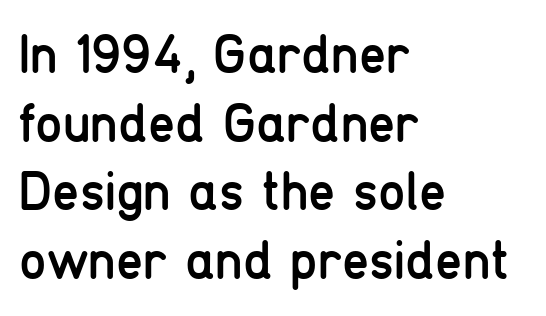
The image shows 55 px regular-weight, condensed sans-serif type, upright; set left-aligned, normal line spacing (1.25x), normal letter spacing, not underlined; low stroke contrast and a medium x-height.
